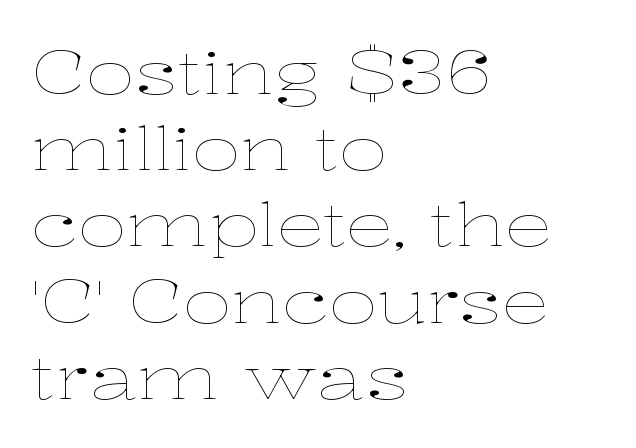
Q: Is the text bold? A: No.
Q: Is the text italic (slanted)? A: No, it is upright.
Q: Is the text underlined? A: No.
Q: How is the paragraph aligned? A: Left-aligned.
Q: Is the spacing between letters normal or unusually wide? A: Normal.
Q: Is the spacing between lines tight, normal or loose? A: Normal.
Q: Width (condensed, normal, or wide)? A: Wide.
Q: Stroke contrast? A: Low.
Q: x-height? A: Medium.
Q: Monospaced? A: No.
